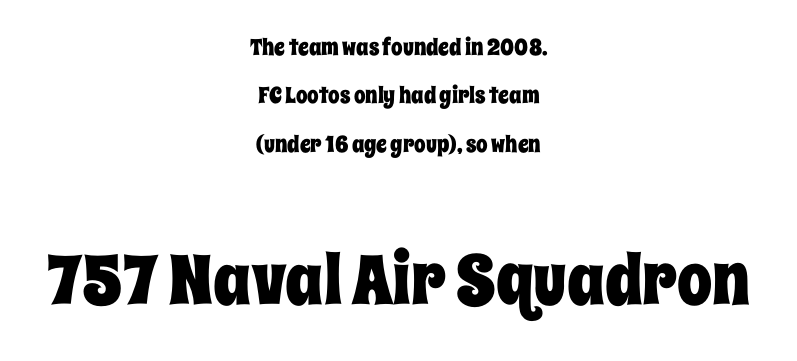
The image shows 70 px condensed type, upright; set centered, loose line spacing (2.1x), normal letter spacing, not underlined; the second (bottom) block is 3.04x larger; low stroke contrast and a large x-height.
